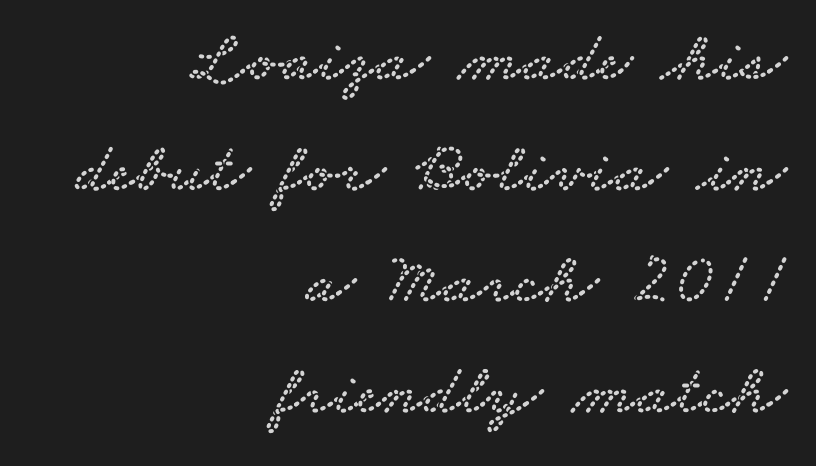
Q: Is the typeface a serif or a sans-serif typeface? A: Serif.
Q: Is the text underlined? A: No.
Q: How is the paragraph aligned? A: Right-aligned.
Q: Is the spacing between letters normal or unusually wide? A: Normal.
Q: Is the spacing between lines tight, normal or loose? A: Normal.
Q: Width (condensed, normal, or wide)? A: Wide.
Q: Stroke contrast? A: Low.
Q: x-height? A: Small.
Q: Monospaced? A: No.
